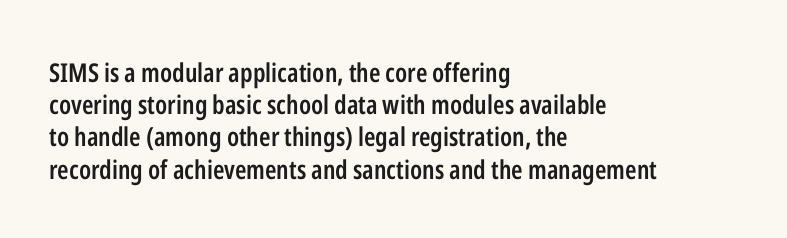
The image shows 26 px text type, upright; set left-aligned, line spacing 1.24x, normal letter spacing, not underlined.
